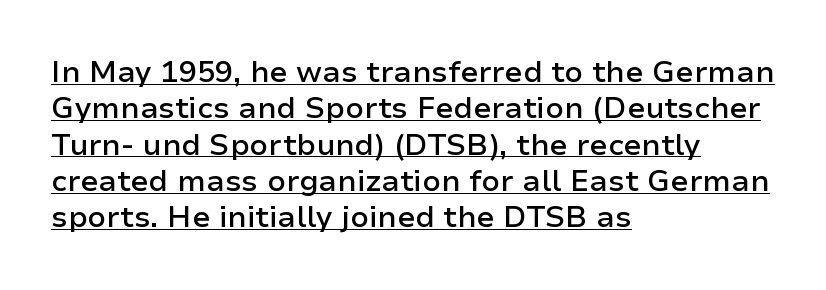
The image shows 30 px semibold sans-serif type, upright; set left-aligned, line spacing 1.21x, normal letter spacing, underlined; low stroke contrast and a medium x-height.
